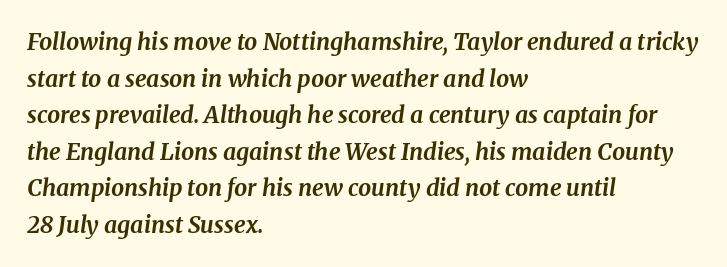
{"italic": "yes", "lean": "right", "slant_degrees": 8, "bold": "yes", "underline": "no", "align": "left", "line_spacing": "normal", "line_spacing_ratio": 1.59, "letter_spacing": "normal", "letter_spacing_em": 0.0, "glyph_px": 23}
